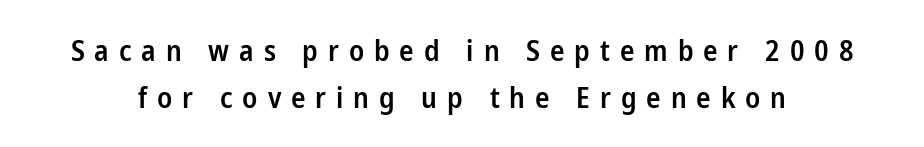
The image shows 29 px semibold, condensed sans-serif type, upright; set normal line spacing (1.61x), unusually wide letter spacing (+0.34 em), not underlined; low stroke contrast and a medium x-height.
